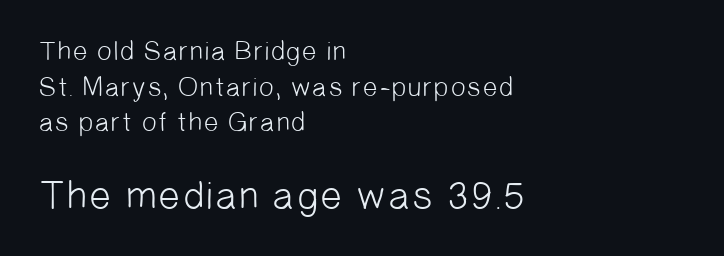
Q: Is the text bold? A: No.
Q: Is the typeface a serif or a sans-serif typeface? A: Sans-serif.
Q: Is the text underlined? A: No.
Q: How is the paragraph aligned? A: Left-aligned.
Q: Is the spacing between letters normal or unusually wide? A: Normal.
Q: Is the spacing between lines tight, normal or loose? A: Normal.
Q: Which block of text is set in a larger size, the first (top) or the second (bottom)? A: The second (bottom) one.
Q: Width (condensed, normal, or wide)? A: Normal.
Q: Stroke contrast? A: Low.
Q: x-height? A: Medium.
Q: Monospaced? A: No.
